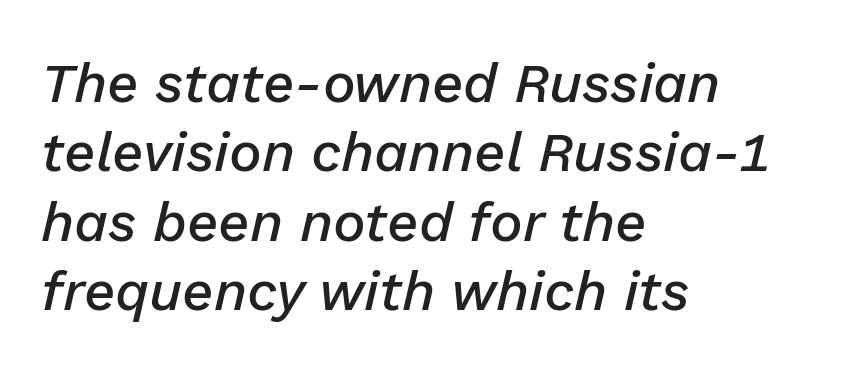
Compared with an ordinary text face, these strokes are moderately heavier — a semibold. The letterforms sit shoulder to shoulder at normal distance. Is there much room between lines? A standard amount, neither cramped nor airy. Each line starts at the same left margin while the right side varies. Italic: yes, the glyphs are oblique. Do the characters align in a grid? No, the font is proportional.
